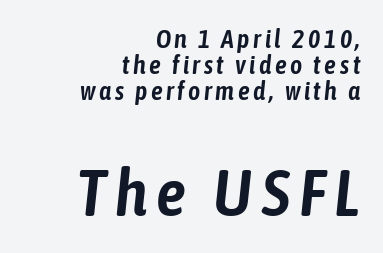
Q: Is the text italic (slanted)? A: Yes, it leans right by about 6 degrees.
Q: Is the text underlined? A: No.
Q: How is the paragraph aligned? A: Right-aligned.
Q: Is the spacing between lines tight, normal or loose? A: Tight.
Q: Which block of text is set in a larger size, the first (top) or the second (bottom)? A: The second (bottom) one.
Q: Width (condensed, normal, or wide)? A: Condensed.
Q: Stroke contrast? A: Low.
Q: x-height? A: Medium.
Q: Monospaced? A: No.
